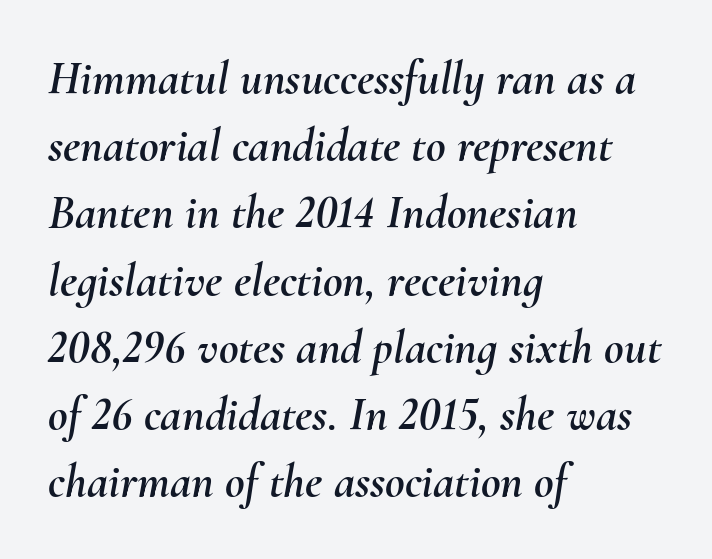
{"italic": "yes", "lean": "right", "slant_degrees": 10, "width": "normal", "stroke_contrast": "medium", "x_height": "small", "monospaced": "no", "underline": "no", "align": "left", "line_spacing": "normal", "line_spacing_ratio": 1.4, "letter_spacing": "normal", "letter_spacing_em": 0.0, "glyph_px": 48}
